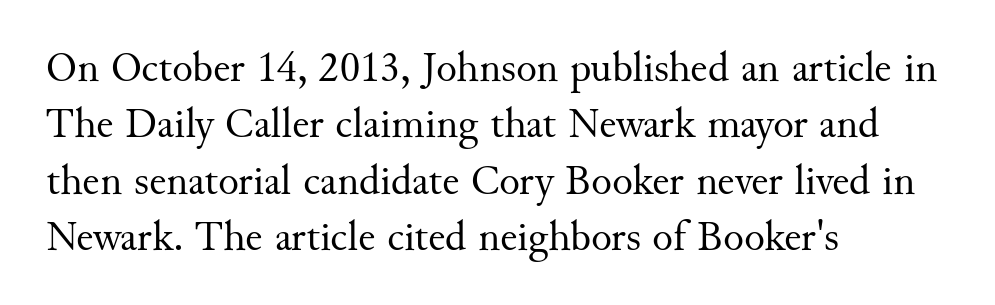
The image shows 43 px regular-weight serif type, upright; set left-aligned, normal line spacing (1.31x), normal letter spacing, not underlined; medium stroke contrast and a small x-height.
